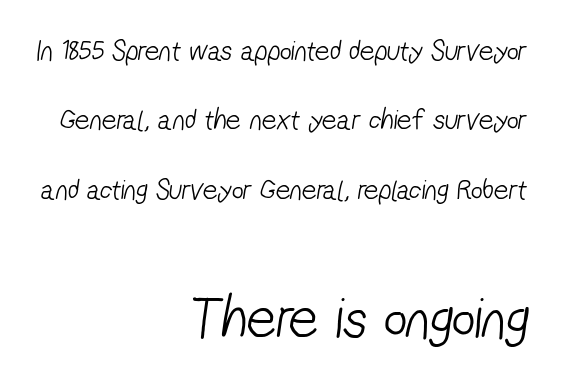
{"serif": "no", "bold": "no", "weight": "light", "width": "condensed", "stroke_contrast": "low", "x_height": "medium", "monospaced": "no", "underline": "no", "align": "right", "line_spacing": "loose", "line_spacing_ratio": 2.39, "letter_spacing": "normal", "letter_spacing_em": 0.0, "larger_block": "second", "size_ratio": 2.0, "glyph_px": 58}
